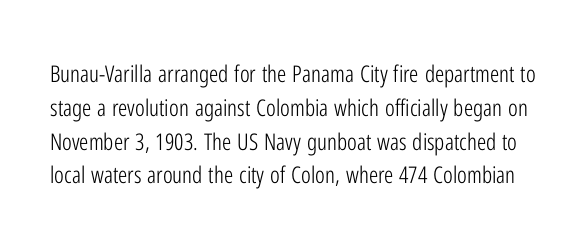
{"italic": "no", "bold": "no", "underline": "no", "line_spacing": "normal", "line_spacing_ratio": 1.47, "letter_spacing": "normal", "letter_spacing_em": 0.0, "glyph_px": 23}
